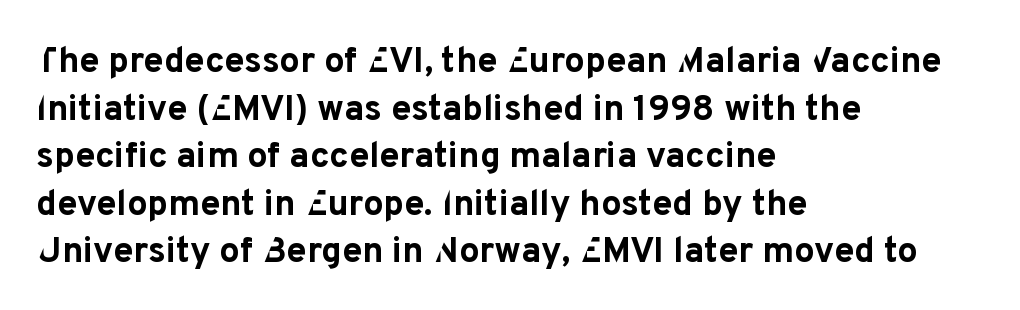
{"serif": "no", "italic": "no", "bold": "yes", "weight": "bold", "width": "normal", "stroke_contrast": "low", "x_height": "medium", "monospaced": "no", "underline": "no", "align": "left", "line_spacing": "normal", "line_spacing_ratio": 1.32, "letter_spacing": "normal", "letter_spacing_em": 0.0, "glyph_px": 36}
